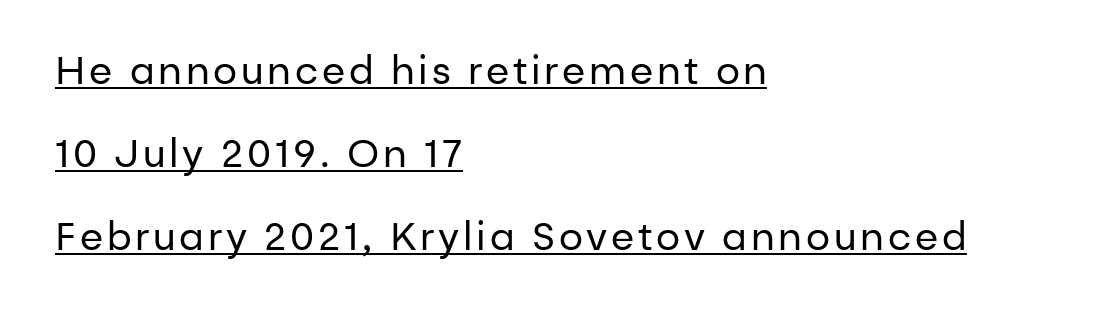
Q: Is the text bold? A: No.
Q: Is the text italic (slanted)? A: No, it is upright.
Q: Is the typeface a serif or a sans-serif typeface? A: Sans-serif.
Q: Is the text underlined? A: Yes.
Q: How is the paragraph aligned? A: Left-aligned.
Q: Is the spacing between lines tight, normal or loose? A: Loose.
Q: Width (condensed, normal, or wide)? A: Normal.
Q: Stroke contrast? A: Low.
Q: x-height? A: Medium.
Q: Monospaced? A: No.
